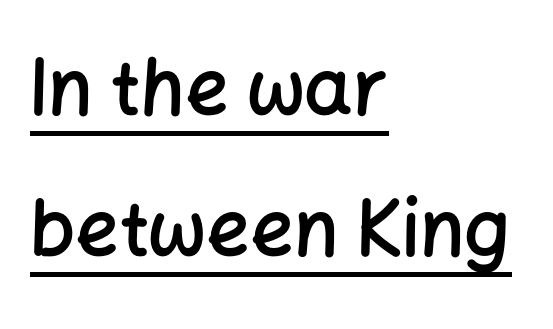
The image shows 76 px semibold sans-serif type, upright; set left-aligned, line spacing 1.86x, normal letter spacing, underlined; low stroke contrast and a medium x-height.
